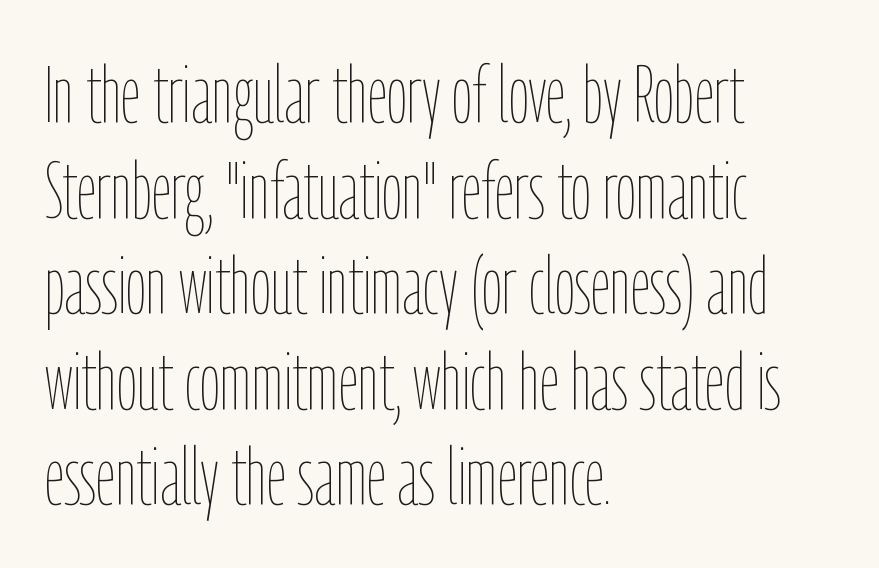
The image shows 79 px thin, condensed type, upright; set left-aligned, line spacing 1.21x, normal letter spacing, not underlined; low stroke contrast and a medium x-height.
